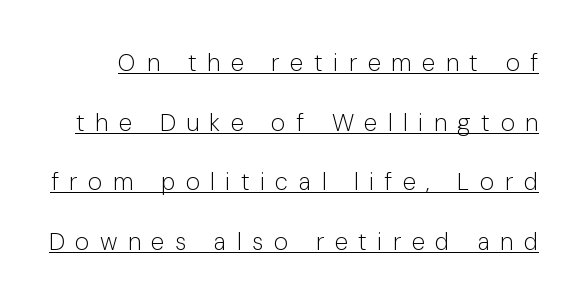
{"italic": "no", "bold": "no", "underline": "yes", "line_spacing": "loose", "line_spacing_ratio": 2.48, "letter_spacing": "wide", "letter_spacing_em": 0.44, "glyph_px": 24}
